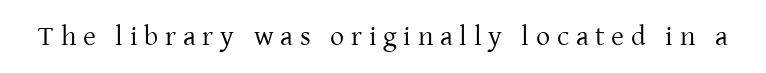
The image shows 28 px regular-weight serif type, upright; set unusually wide letter spacing (+0.24 em), not underlined; low stroke contrast and a medium x-height.
